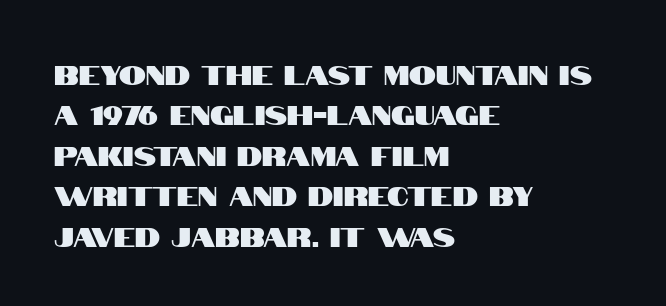
No italicization has been applied; the sample stays upright. This block has exactly the height ordinary leading produces. Students, note that the glyphs here touch the page at normal intervals. Typeset ragged right — the left edge is the straight one.
